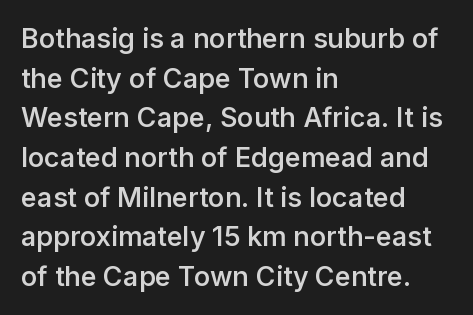
Observe the ordinary spacing: letters are neighbours, not strangers. The font's upright variant was chosen for this text. Letters rest on an invisible, unmarked baseline. The leading is moderate, giving the passage an even texture. The paragraph has a hard left edge and a soft right edge.
